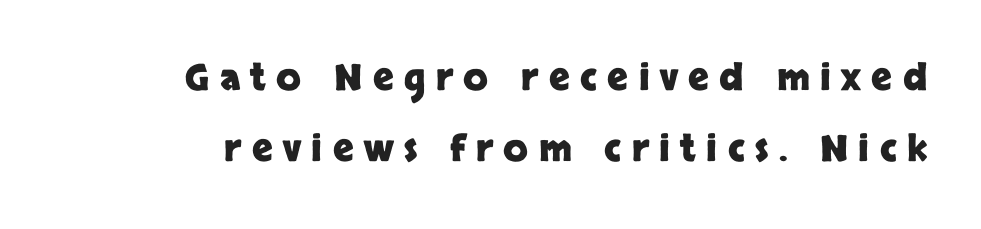
{"serif": "no", "italic": "no", "bold": "yes", "weight": "heavy", "width": "normal", "stroke_contrast": "low", "x_height": "large", "monospaced": "no", "underline": "no", "align": "right", "line_spacing": "loose", "line_spacing_ratio": 1.97, "letter_spacing": "wide", "letter_spacing_em": 0.29, "glyph_px": 36}
